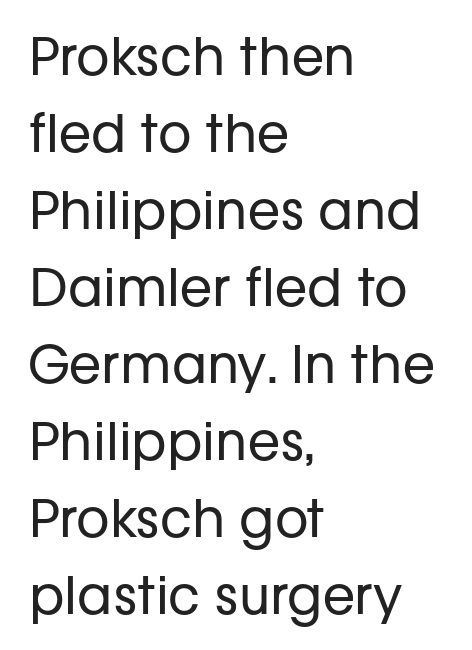
The image shows 52 px regular-weight sans-serif type, upright; set left-aligned, normal line spacing (1.48x), normal letter spacing, not underlined; low stroke contrast and a medium x-height.
